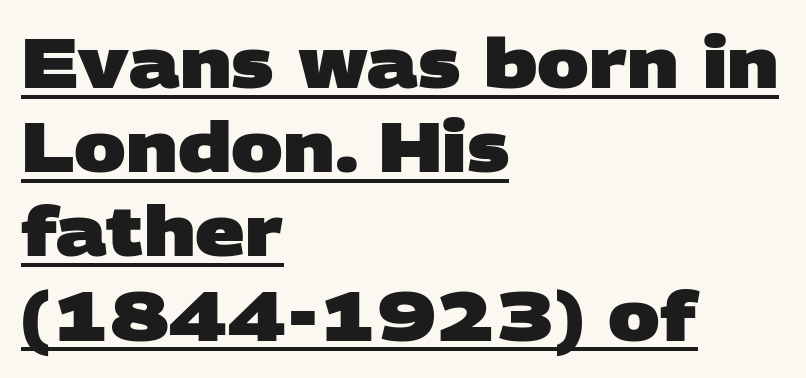
The image shows 69 px heavy, wide sans-serif type; set left-aligned, line spacing 1.22x, normal letter spacing, underlined; low stroke contrast and a large x-height.
